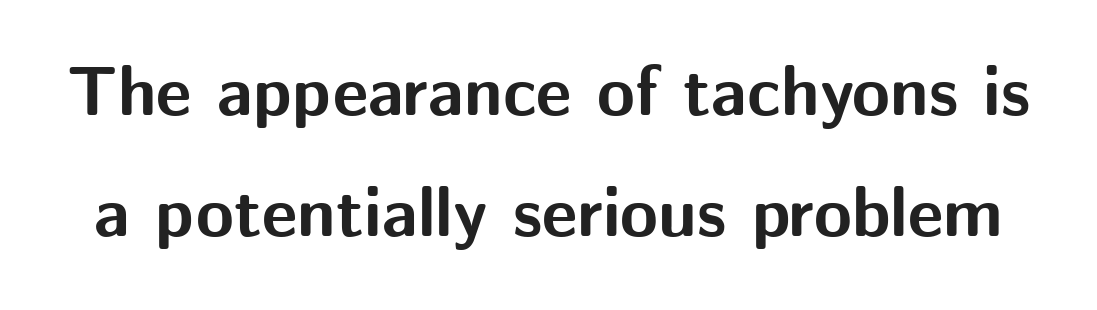
{"serif": "no", "italic": "no", "bold": "yes", "weight": "bold", "width": "normal", "stroke_contrast": "medium", "x_height": "medium", "monospaced": "no", "underline": "no", "line_spacing_ratio": 1.75, "letter_spacing": "normal", "letter_spacing_em": 0.0, "glyph_px": 69}
